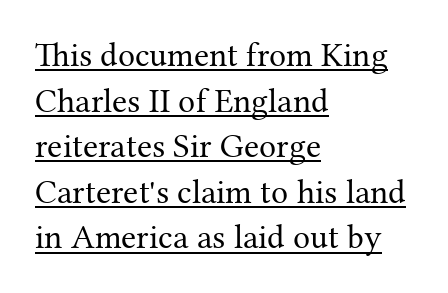
The image shows 34 px regular-weight serif type, upright; set left-aligned, normal line spacing (1.34x), normal letter spacing, underlined; medium stroke contrast and a medium x-height.
